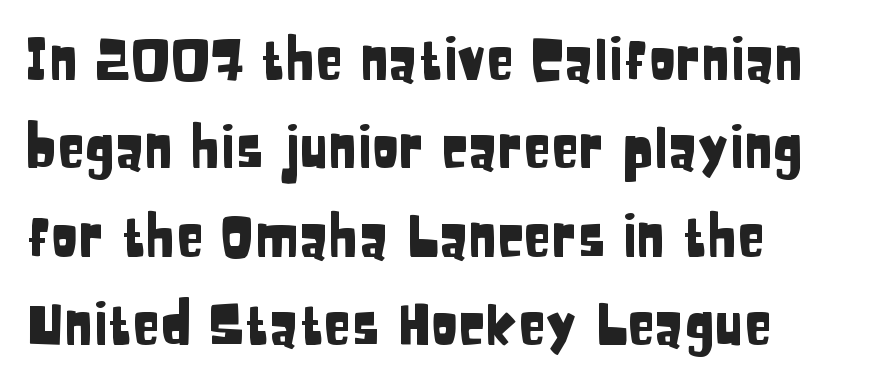
{"serif": "no", "italic": "no", "width": "condensed", "stroke_contrast": "low", "x_height": "large", "monospaced": "no", "underline": "no", "align": "left", "line_spacing": "normal", "line_spacing_ratio": 1.58, "letter_spacing": "normal", "letter_spacing_em": 0.0, "glyph_px": 56}
